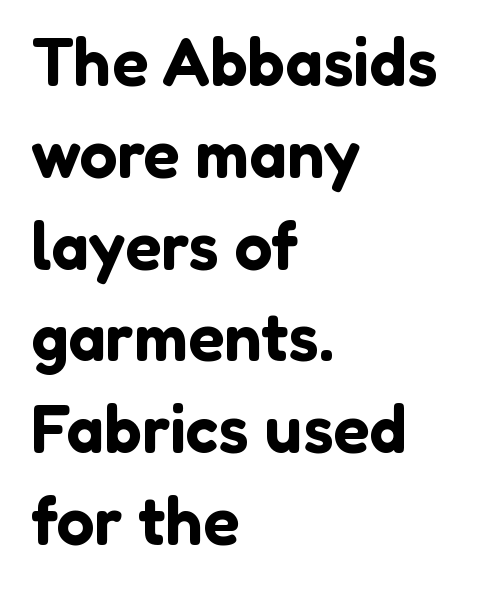
Q: Is the text italic (slanted)? A: No, it is upright.
Q: Is the typeface a serif or a sans-serif typeface? A: Sans-serif.
Q: Is the text underlined? A: No.
Q: How is the paragraph aligned? A: Left-aligned.
Q: Is the spacing between letters normal or unusually wide? A: Normal.
Q: Is the spacing between lines tight, normal or loose? A: Normal.
Q: Width (condensed, normal, or wide)? A: Normal.
Q: Stroke contrast? A: Low.
Q: x-height? A: Medium.
Q: Monospaced? A: No.
